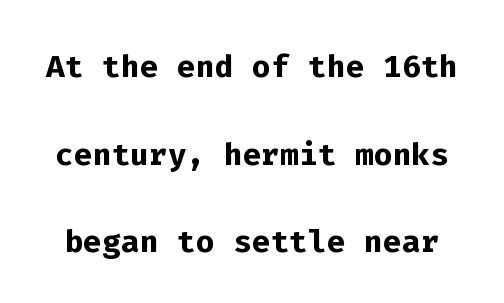
The image shows 44 px semibold sans-serif type, upright, monospaced; set loose line spacing (1.99x), normal letter spacing, not underlined; low stroke contrast and a medium x-height.
